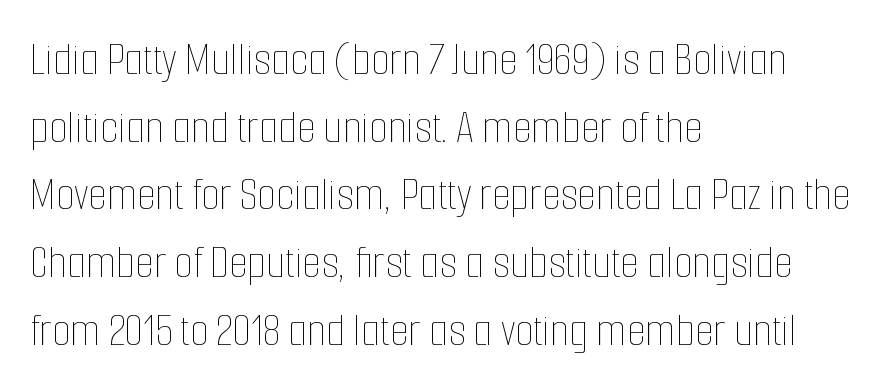
The image shows 48 px thin, condensed type, upright; set left-aligned, normal line spacing (1.41x), normal letter spacing, not underlined; low stroke contrast and a medium x-height.
